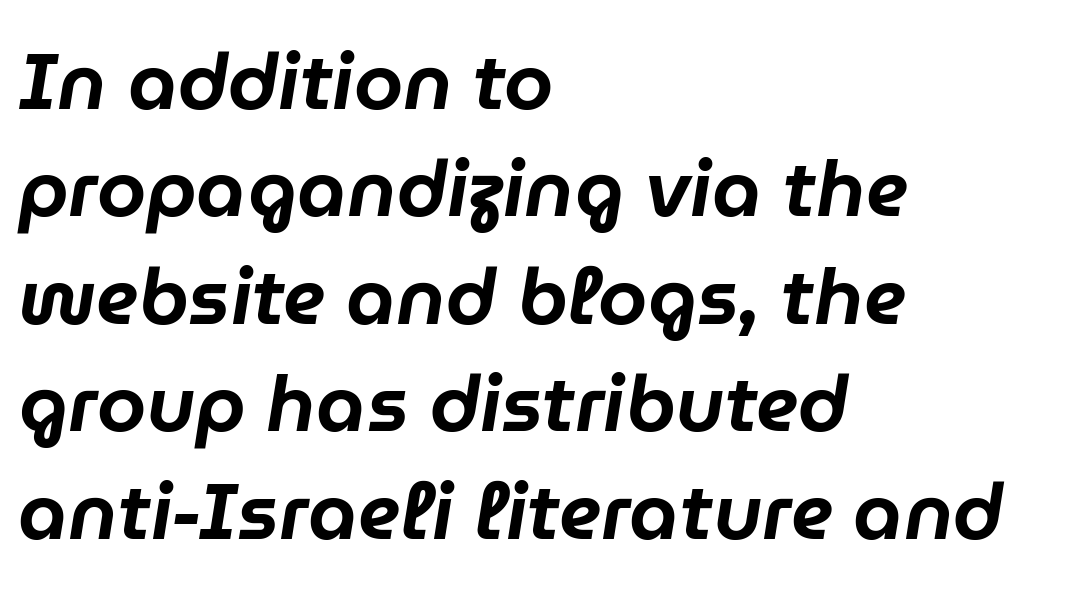
Does extra space separate the letters? No, they use regular spacing. One glance says typical: line gaps are just what's usual. Spacing verdict: proportional, widths tailored to each character. Horizontally, the lines are justified to the leading edge only. The face used here has a pronounced slope to its letters. Check under the words: just untouched page.
